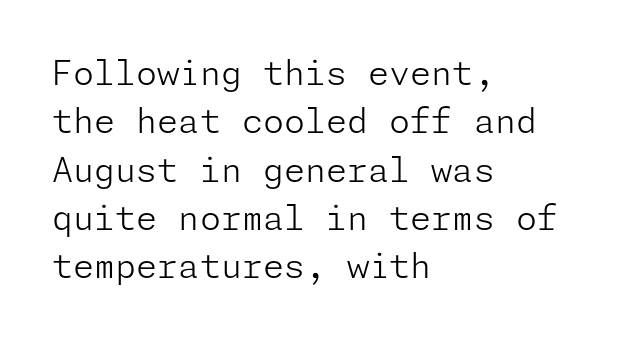
Q: Is the text bold? A: No.
Q: Is the text italic (slanted)? A: No, it is upright.
Q: Is the typeface a serif or a sans-serif typeface? A: Sans-serif.
Q: Is the text underlined? A: No.
Q: How is the paragraph aligned? A: Left-aligned.
Q: Is the spacing between letters normal or unusually wide? A: Normal.
Q: Is the spacing between lines tight, normal or loose? A: Normal.
Q: Width (condensed, normal, or wide)? A: Normal.
Q: Stroke contrast? A: Low.
Q: x-height? A: Medium.
